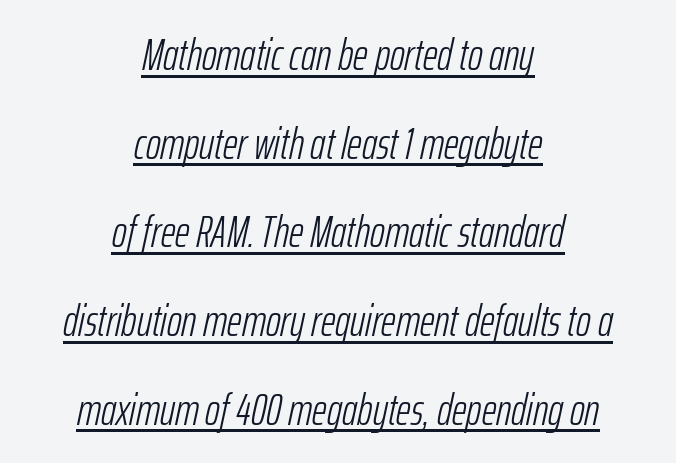
Q: Is the text bold? A: No.
Q: Is the text italic (slanted)? A: Yes, it leans right by about 12 degrees.
Q: Is the text underlined? A: Yes.
Q: How is the paragraph aligned? A: Centered.
Q: Is the spacing between letters normal or unusually wide? A: Normal.
Q: Is the spacing between lines tight, normal or loose? A: Loose.
Q: Width (condensed, normal, or wide)? A: Condensed.
Q: Stroke contrast? A: Low.
Q: x-height? A: Medium.
Q: Monospaced? A: No.
